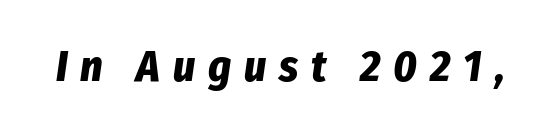
The zone under the glyphs is completely vacant. These lines are rendered in a variable-pitch font. Weight: bold. Quick note: italic. Tracking value appears strongly positive — letters spread wide.
